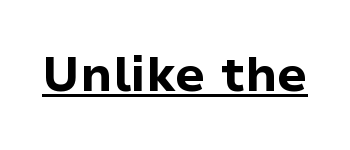
Q: Is the text bold? A: Yes.
Q: Is the text italic (slanted)? A: No, it is upright.
Q: Is the typeface a serif or a sans-serif typeface? A: Sans-serif.
Q: Is the text underlined? A: Yes.
Q: Is the spacing between letters normal or unusually wide? A: Normal.
Q: Width (condensed, normal, or wide)? A: Normal.
Q: Stroke contrast? A: Low.
Q: x-height? A: Medium.
Q: Monospaced? A: No.
